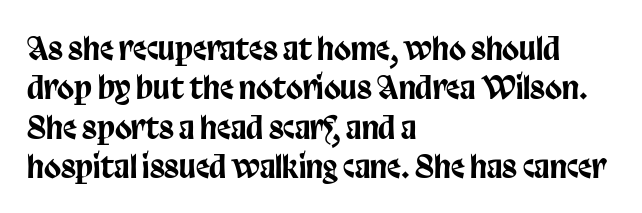
Q: Is the text italic (slanted)? A: No, it is upright.
Q: Is the typeface a serif or a sans-serif typeface? A: Sans-serif.
Q: Is the text underlined? A: No.
Q: How is the paragraph aligned? A: Left-aligned.
Q: Is the spacing between letters normal or unusually wide? A: Normal.
Q: Is the spacing between lines tight, normal or loose? A: Normal.
Q: Width (condensed, normal, or wide)? A: Condensed.
Q: Stroke contrast? A: Low.
Q: x-height? A: Large.
Q: Monospaced? A: No.
